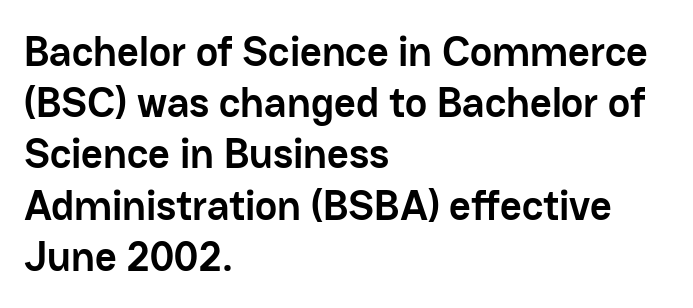
The letters sit at their default tracking, neither squeezed nor spread. Note the varied advance widths — an 'i' is clearly narrower than an 'm'. If you drew a ruler down the left edge, every line would touch it. The glyphs have the mass of a bold cut.
